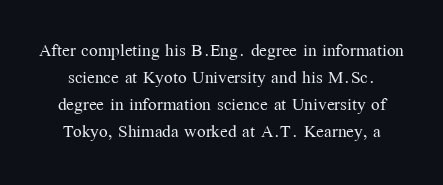
Q: Is the text bold? A: No.
Q: Is the text italic (slanted)? A: No, it is upright.
Q: Is the text underlined? A: No.
Q: How is the paragraph aligned? A: Centered.
Q: Is the spacing between letters normal or unusually wide? A: Normal.
